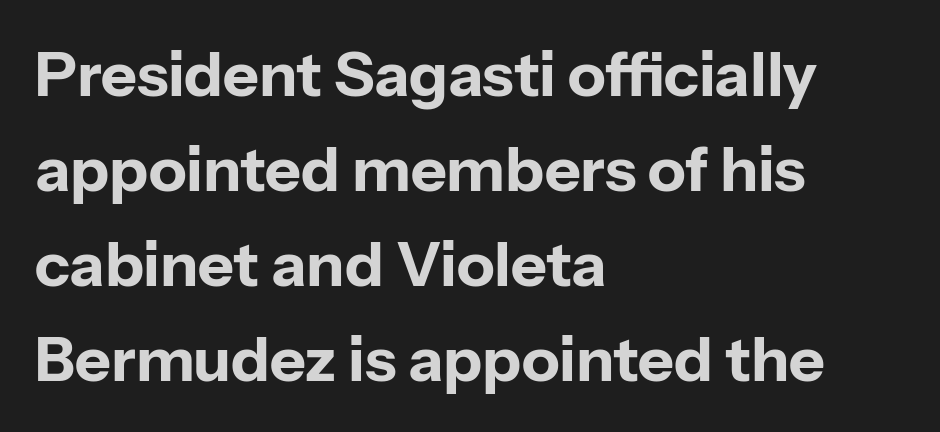
The image shows 62 px bold sans-serif type, upright; set left-aligned, normal line spacing (1.53x), normal letter spacing, not underlined; low stroke contrast and a medium x-height.
